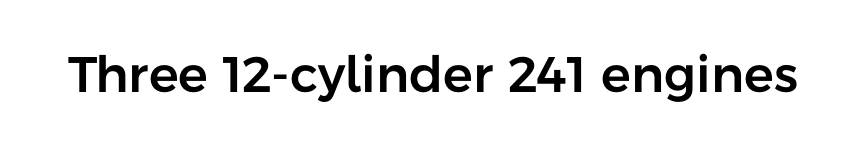
The image shows 50 px sans-serif type, upright; set normal letter spacing, not underlined; low stroke contrast and a medium x-height.
